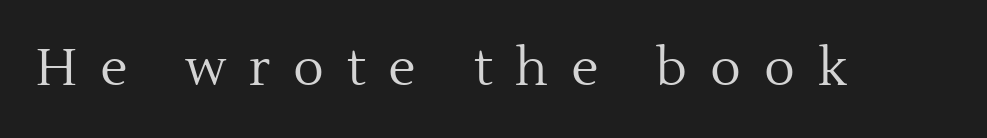
Spacing between characters has been opened up far beyond the box default. The rendering uses natural spacing where letterforms have individual widths. Is this a sans? No — the strokes have serifs. The zone under the glyphs is completely vacant. Is the type heavy? It reads as light-to-regular instead.
